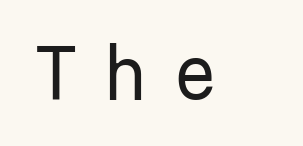
The image shows 66 px regular-weight sans-serif type, upright, monospaced; set unusually wide letter spacing (+0.35 em), not underlined; low stroke contrast and a medium x-height.
